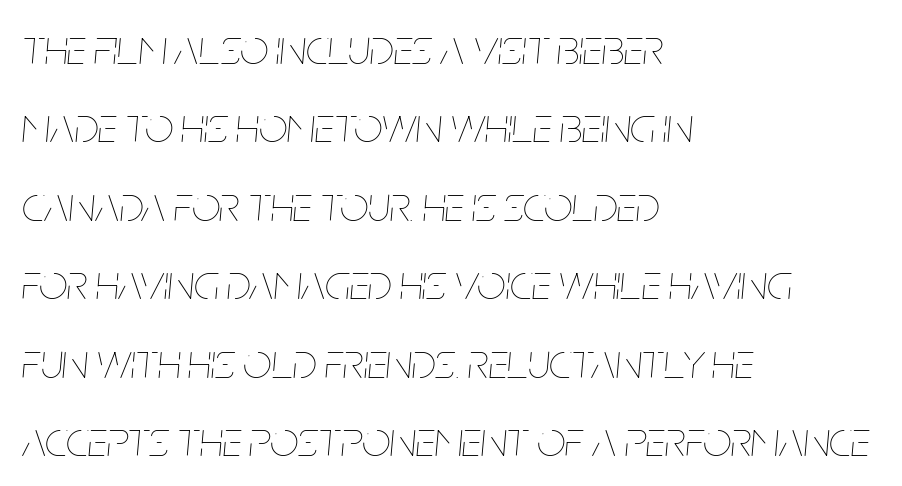
If you drew a line through each stem, it would be angled. Looks like regular typesetting: each glyph gets only the width it needs. Tracking here is standard; glyphs follow each other at the usual distance. Vertical spacing — default. The ragged edge is on the right, which tells us the setting is flush left.
